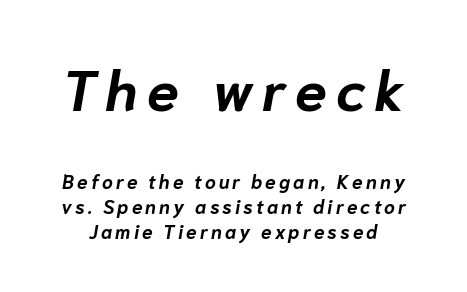
Q: Is the text bold? A: Yes.
Q: Is the text italic (slanted)? A: Yes, it leans right by about 10 degrees.
Q: Is the text underlined? A: No.
Q: Is the spacing between lines tight, normal or loose? A: Normal.
Q: Which block of text is set in a larger size, the first (top) or the second (bottom)? A: The first (top) one.
Q: Width (condensed, normal, or wide)? A: Normal.
Q: Stroke contrast? A: Low.
Q: x-height? A: Medium.
Q: Monospaced? A: No.
